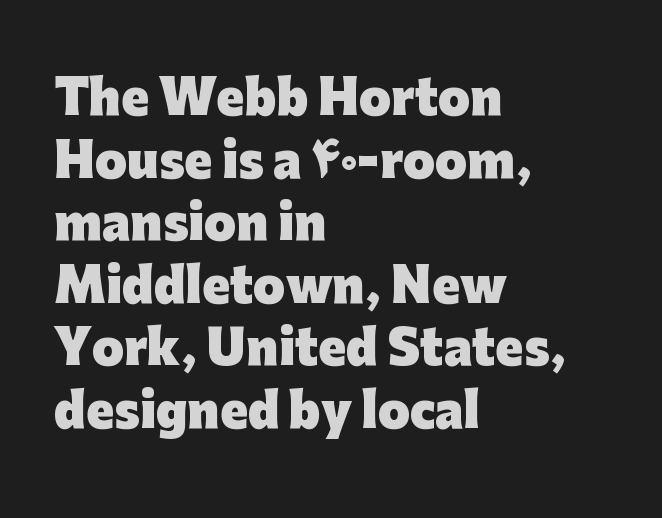
In terms of letterspacing, this is plain default setting. Students, this is bold: see how much ink each stroke carries. Descender tails drop into unmarked territory. This sample keeps an unexceptional amount of space between lines. In terms of letterform style, serifs are entirely absent. The passage is arranged the way most books set body copy — flush left.
